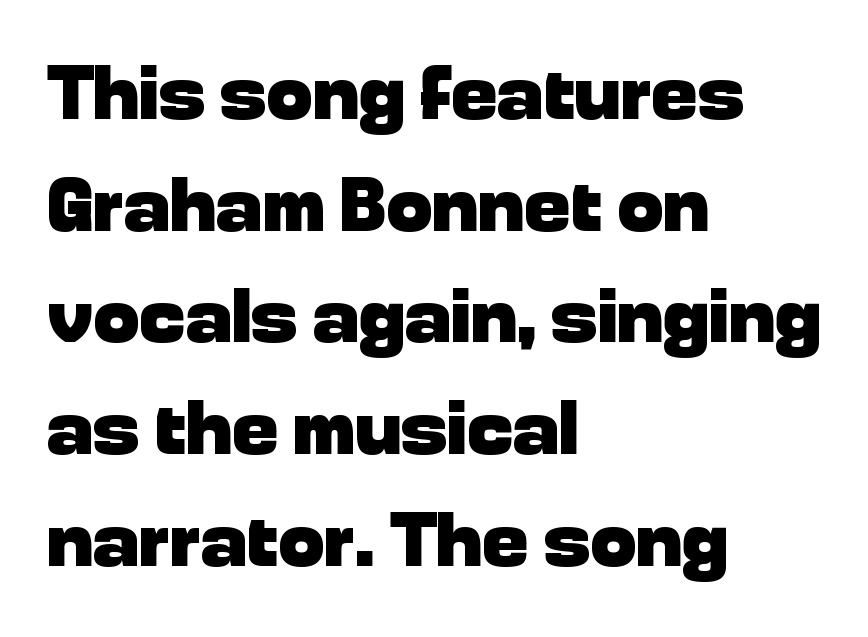
The face used here has the dense, thick strokes of a bold. Regarding serifs, this sample does without them. Spacing verdict: proportional, widths tailored to each character. This is roman type, the default non-slanted kind. Caption: standard tracking, unaltered. The passage shown stacks its lines at a standard gap.
